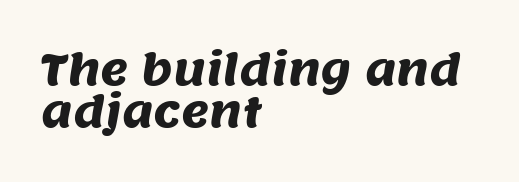
{"serif": "no", "width": "normal", "stroke_contrast": "medium", "x_height": "large", "monospaced": "no", "underline": "no", "align": "left", "line_spacing": "tight", "line_spacing_ratio": 0.98, "letter_spacing": "normal", "letter_spacing_em": 0.0, "glyph_px": 43}
